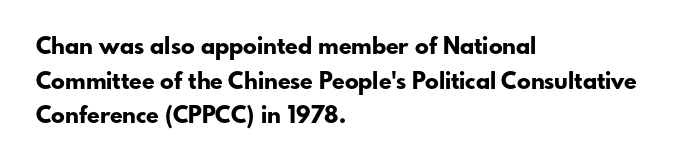
The image shows 23 px bold type, upright; set left-aligned, normal line spacing (1.51x), normal letter spacing, not underlined.
